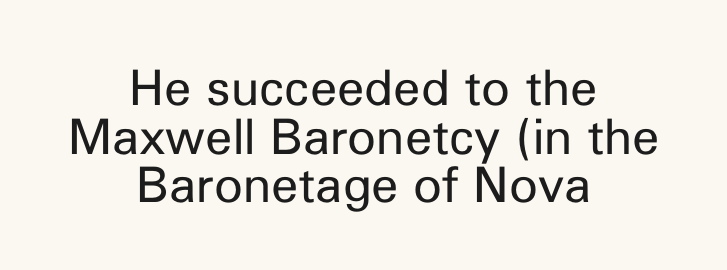
Q: Is the text bold? A: No.
Q: Is the text italic (slanted)? A: No, it is upright.
Q: Is the typeface a serif or a sans-serif typeface? A: Sans-serif.
Q: Is the text underlined? A: No.
Q: How is the paragraph aligned? A: Centered.
Q: Is the spacing between letters normal or unusually wide? A: Normal.
Q: Is the spacing between lines tight, normal or loose? A: Tight.
Q: Width (condensed, normal, or wide)? A: Normal.
Q: Stroke contrast? A: Low.
Q: x-height? A: Medium.
Q: Monospaced? A: No.
